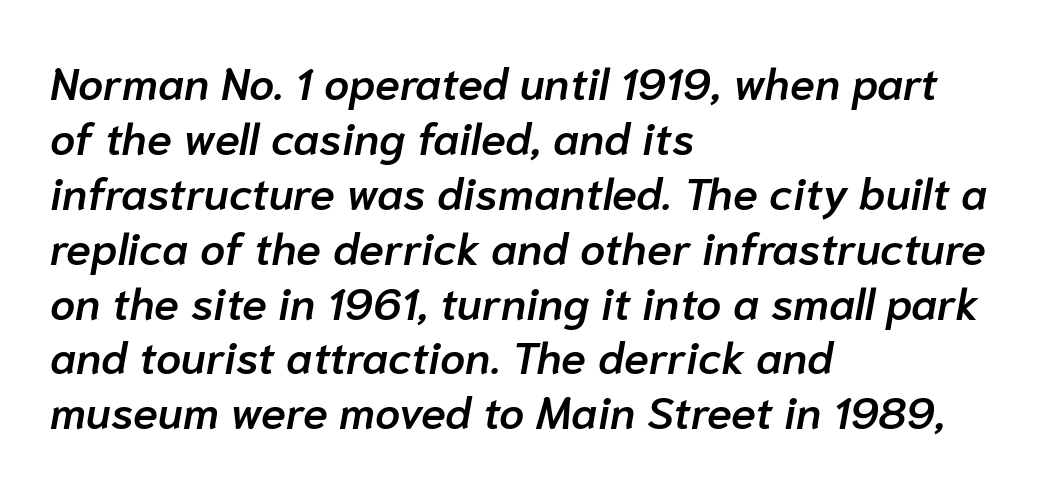
You could call the tracking neutral — neither tight nor loose. The whole block is typeset with a tilt. Glance below the letters and you will spot only blank space. The typesetting leans somewhat heavy: a semibold.
